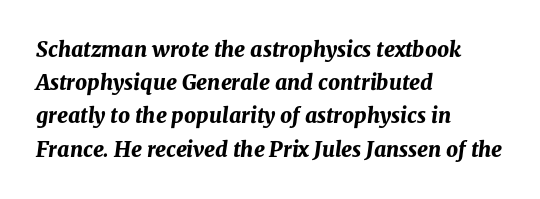
Q: Is the text bold? A: Yes.
Q: Is the text italic (slanted)? A: Yes, it leans right by about 8 degrees.
Q: Is the text underlined? A: No.
Q: How is the paragraph aligned? A: Left-aligned.
Q: Is the spacing between letters normal or unusually wide? A: Normal.
Q: Is the spacing between lines tight, normal or loose? A: Normal.
